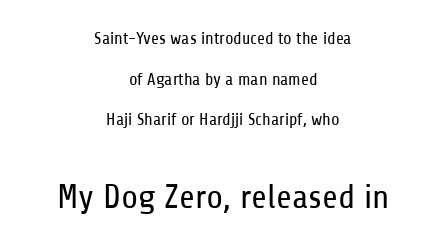
The image shows 34 px regular-weight, condensed sans-serif type, upright; set centered, loose line spacing (2.39x), normal letter spacing, not underlined; the second (bottom) block is 2.0x larger; low stroke contrast and a medium x-height.
